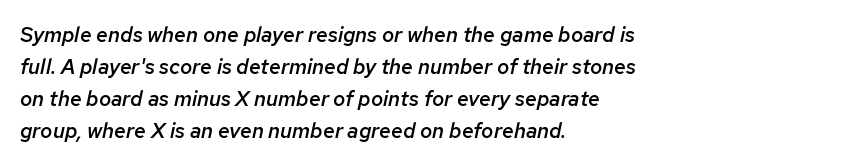
Q: Is the text bold? A: Semi-bold.
Q: Is the text italic (slanted)? A: Yes, it leans right by about 12 degrees.
Q: Is the text underlined? A: No.
Q: How is the paragraph aligned? A: Left-aligned.
Q: Is the spacing between letters normal or unusually wide? A: Normal.
Q: Is the spacing between lines tight, normal or loose? A: Normal.
